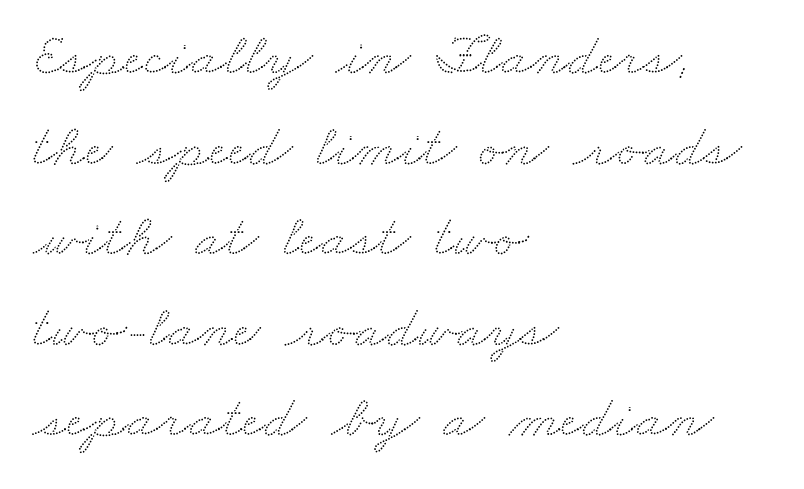
Q: Is the text underlined? A: No.
Q: How is the paragraph aligned? A: Left-aligned.
Q: Is the spacing between letters normal or unusually wide? A: Normal.
Q: Is the spacing between lines tight, normal or loose? A: Normal.
Q: Width (condensed, normal, or wide)? A: Wide.
Q: Stroke contrast? A: Low.
Q: x-height? A: Small.
Q: Monospaced? A: No.
